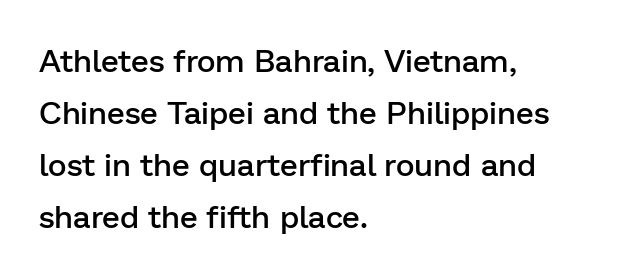
{"serif": "no", "italic": "no", "bold": "semi", "weight": "semibold", "width": "normal", "stroke_contrast": "low", "x_height": "medium", "monospaced": "no", "underline": "no", "align": "left", "line_spacing": "normal", "line_spacing_ratio": 1.63, "letter_spacing": "normal", "letter_spacing_em": 0.0, "glyph_px": 32}
